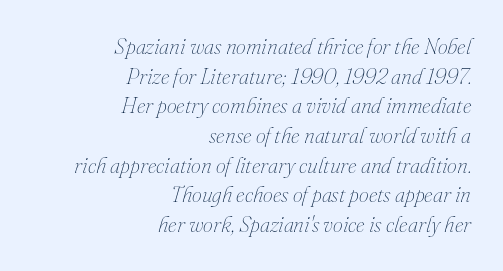
The image shows 22 px text type, italic (leaning right); set right-aligned, normal line spacing (1.35x), normal letter spacing, not underlined.
